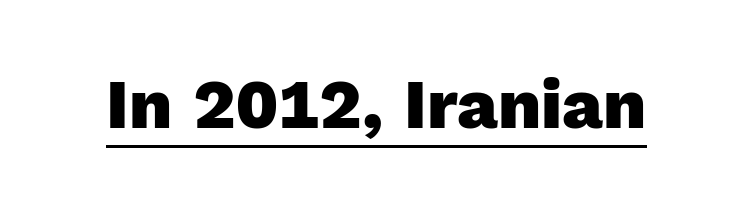
The image shows 70 px heavy sans-serif type, upright; set normal letter spacing, underlined; a medium x-height.
